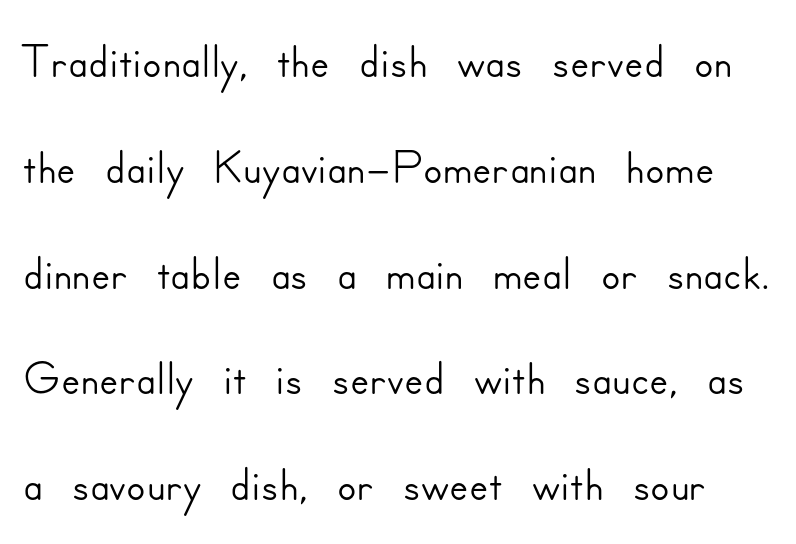
The image shows 71 px sans-serif type, upright; set normal line spacing (1.49x), normal letter spacing, not underlined; low stroke contrast and a small x-height.
